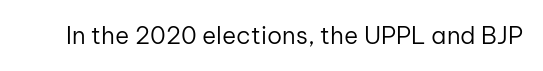
Q: Is the text bold? A: No.
Q: Is the text italic (slanted)? A: No, it is upright.
Q: Is the text underlined? A: No.
Q: Is the spacing between letters normal or unusually wide? A: Normal.
